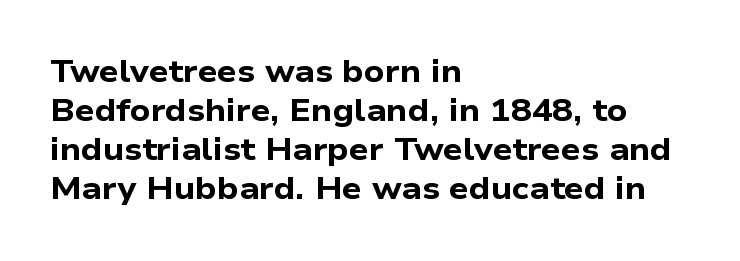
The image shows 31 px bold, wide sans-serif type; set left-aligned, normal line spacing (1.26x), normal letter spacing, not underlined; low stroke contrast and a medium x-height.
